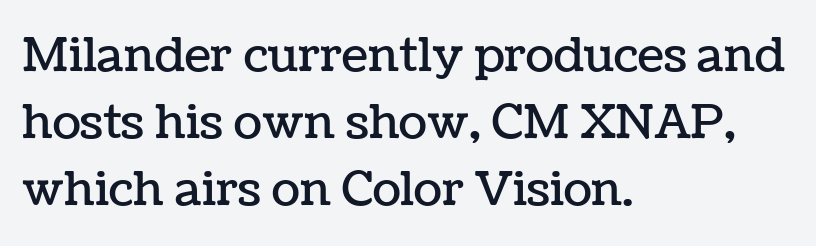
{"italic": "no", "width": "normal", "stroke_contrast": "low", "x_height": "medium", "monospaced": "no", "underline": "no", "align": "left", "line_spacing": "normal", "line_spacing_ratio": 1.43, "letter_spacing": "normal", "letter_spacing_em": 0.0, "glyph_px": 47}
